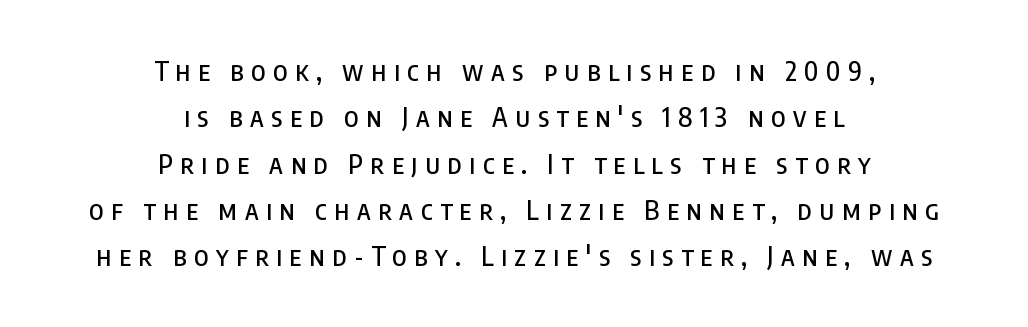
The image shows 26 px text type, upright; set centered, line spacing 1.78x, unusually wide letter spacing (+0.29 em), not underlined.
